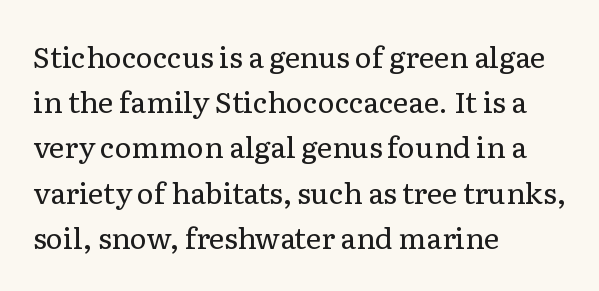
{"serif": "yes", "italic": "no", "bold": "no", "weight": "regular", "width": "normal", "stroke_contrast": "low", "x_height": "medium", "monospaced": "no", "underline": "no", "align": "left", "line_spacing": "normal", "line_spacing_ratio": 1.56, "letter_spacing": "normal", "letter_spacing_em": 0.0, "glyph_px": 29}
